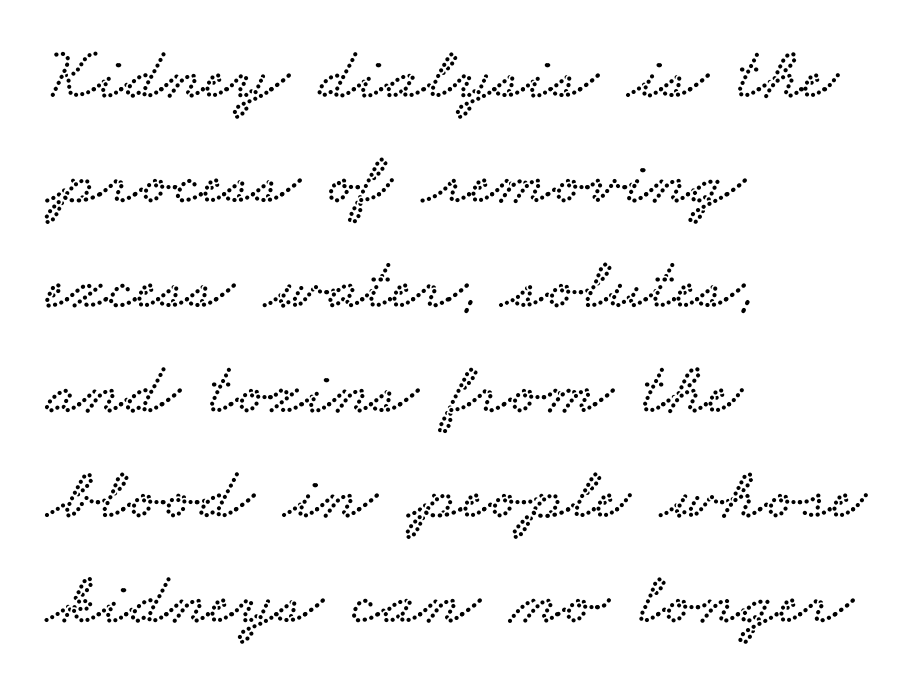
Q: Is the typeface a serif or a sans-serif typeface? A: Serif.
Q: Is the text underlined? A: No.
Q: How is the paragraph aligned? A: Left-aligned.
Q: Is the spacing between letters normal or unusually wide? A: Normal.
Q: Is the spacing between lines tight, normal or loose? A: Normal.
Q: Width (condensed, normal, or wide)? A: Wide.
Q: Stroke contrast? A: Low.
Q: x-height? A: Small.
Q: Monospaced? A: No.
